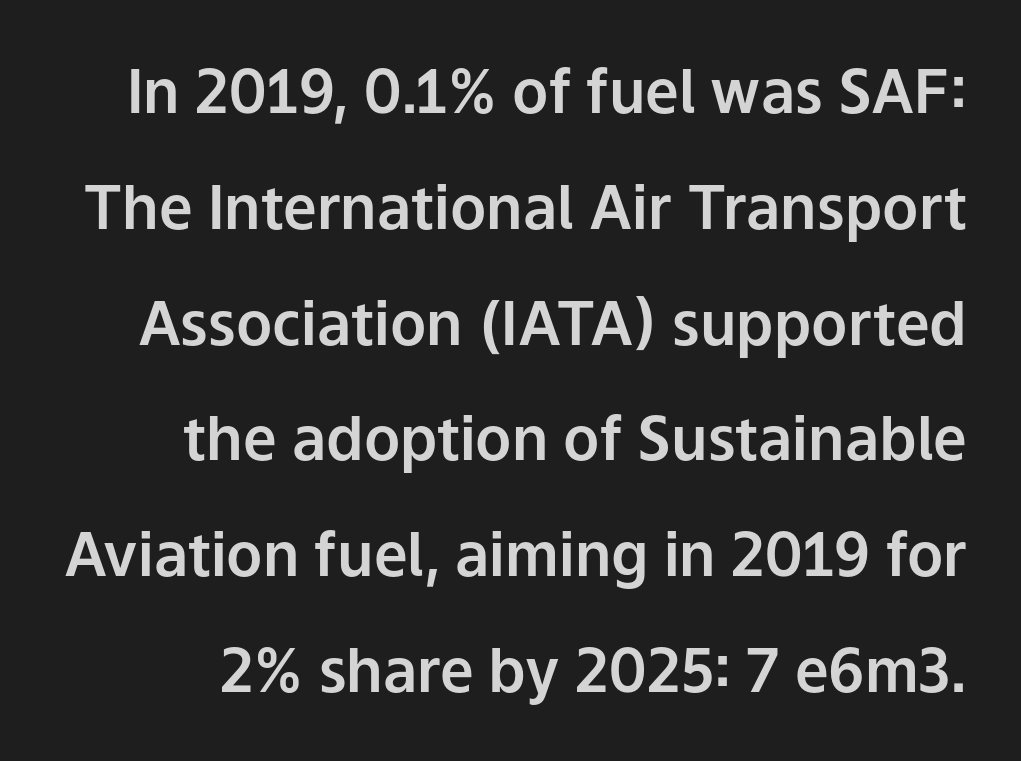
Decoration check: the copy has no underline. What kind of face is this? One without serifs — a sans. Here the designer chose a conventional face with non-uniform glyph widths. You can tell it's not italic because the verticals are truly vertical. Vertically, the passage feels expansive, rows floating well apart. Here the glyphs are tracked normally, forming tight word shapes.
